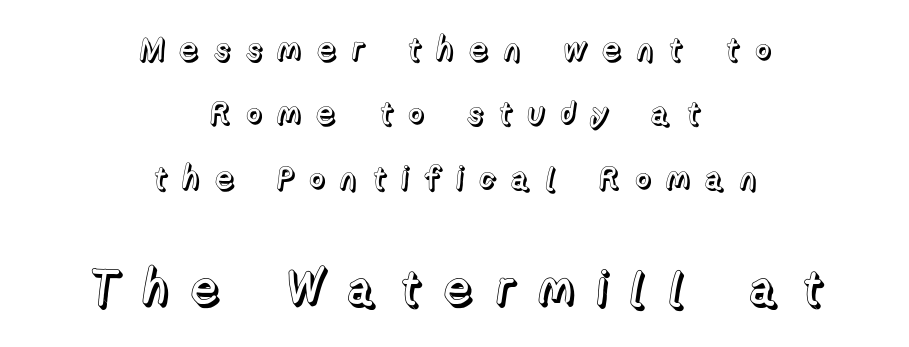
The passage shown begins with its smaller block and ends with its larger one. A bare baseline throughout the passage. These lines stack symmetrically, like a column narrowing and widening about its center. Someone cranked the tracking dial way up on this one. The rendering uses natural spacing where letterforms have individual widths.
